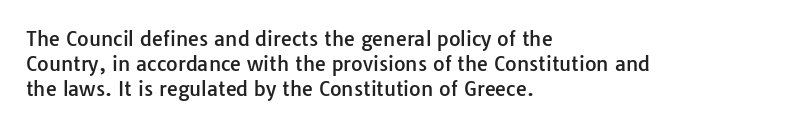
Q: Is the text italic (slanted)? A: No, it is upright.
Q: Is the text underlined? A: No.
Q: How is the paragraph aligned? A: Left-aligned.
Q: Is the spacing between letters normal or unusually wide? A: Normal.
